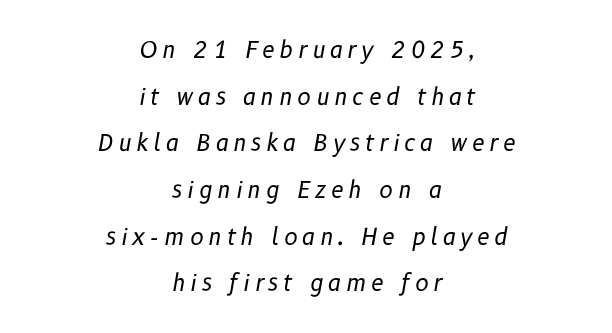
The image shows 23 px text type, italic (leaning right); set centered, loose line spacing (2.03x), unusually wide letter spacing (+0.2 em), not underlined.
